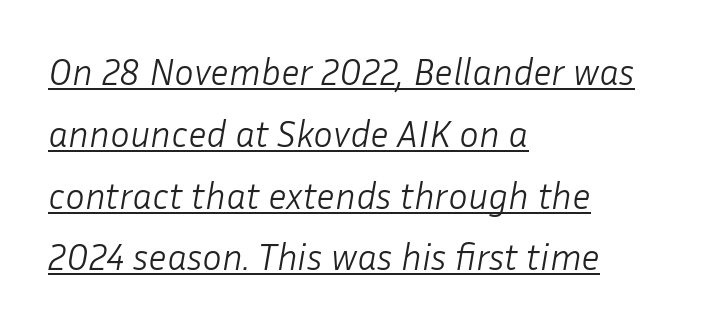
{"italic": "yes", "lean": "right", "slant_degrees": 10, "bold": "no", "weight": "light", "width": "normal", "stroke_contrast": "low", "x_height": "medium", "monospaced": "no", "underline": "yes", "align": "left", "line_spacing": "normal", "line_spacing_ratio": 1.67, "letter_spacing": "normal", "letter_spacing_em": 0.0, "glyph_px": 37}
